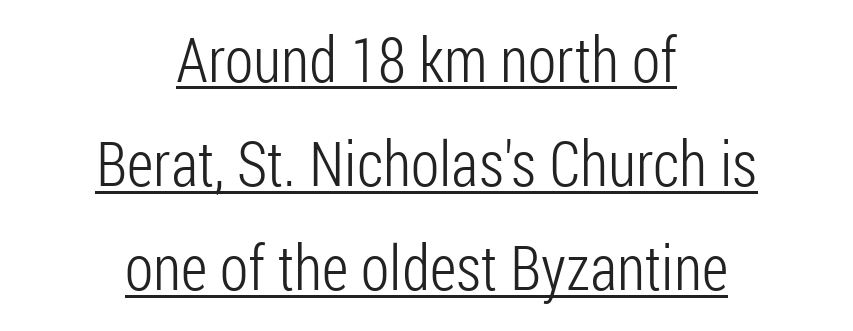
{"serif": "no", "italic": "no", "bold": "no", "weight": "light", "width": "condensed", "stroke_contrast": "low", "x_height": "medium", "monospaced": "no", "underline": "yes", "align": "center", "line_spacing": "normal", "line_spacing_ratio": 1.68, "letter_spacing": "normal", "letter_spacing_em": 0.0, "glyph_px": 62}
